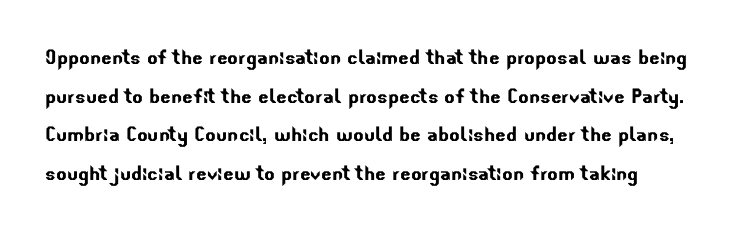
The passage shown has conventional tracking throughout. Rows of type keep a routine distance in the vertical direction. The space beneath each line is pristine and unruled.
